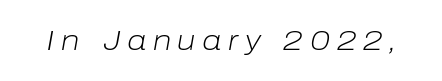
{"italic": "yes", "lean": "right", "slant_degrees": 10, "bold": "no", "weight": "light", "width": "normal", "stroke_contrast": "low", "x_height": "medium", "monospaced": "no", "underline": "no", "letter_spacing": "wide", "letter_spacing_em": 0.24, "glyph_px": 28}
